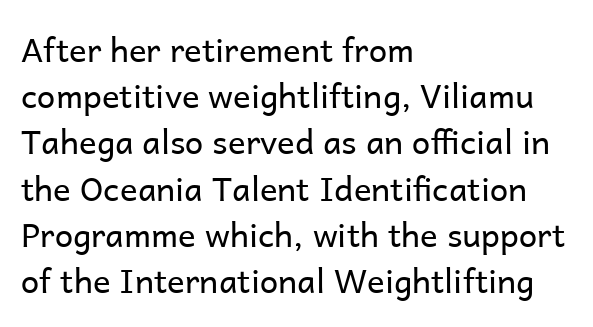
Where is the straight margin? On the left. A typesetter would call this zero additional tracking. How would I describe the line gaps? Plain and ordinary. Vertical strokes here are truly vertical. Stem width sits at or under what a default text font uses. A typesetter would call this proportional, since set widths differ per character.
